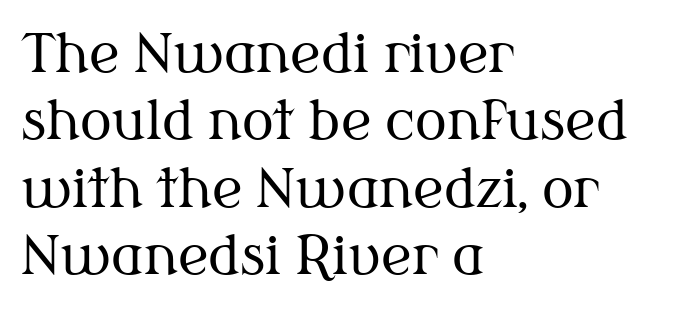
{"serif": "yes", "italic": "no", "bold": "no", "weight": "regular", "width": "normal", "stroke_contrast": "medium", "x_height": "medium", "monospaced": "no", "underline": "no", "align": "left", "line_spacing": "normal", "line_spacing_ratio": 1.27, "letter_spacing": "normal", "letter_spacing_em": 0.0, "glyph_px": 53}
